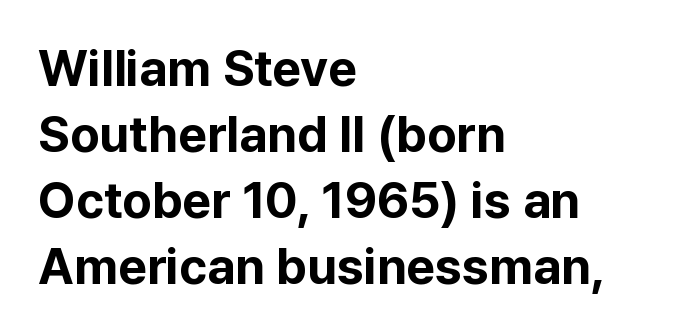
Q: Is the text bold? A: Yes.
Q: Is the text italic (slanted)? A: No, it is upright.
Q: Is the typeface a serif or a sans-serif typeface? A: Sans-serif.
Q: Is the text underlined? A: No.
Q: How is the paragraph aligned? A: Left-aligned.
Q: Is the spacing between letters normal or unusually wide? A: Normal.
Q: Is the spacing between lines tight, normal or loose? A: Normal.
Q: Width (condensed, normal, or wide)? A: Normal.
Q: Stroke contrast? A: Low.
Q: x-height? A: Medium.
Q: Monospaced? A: No.
